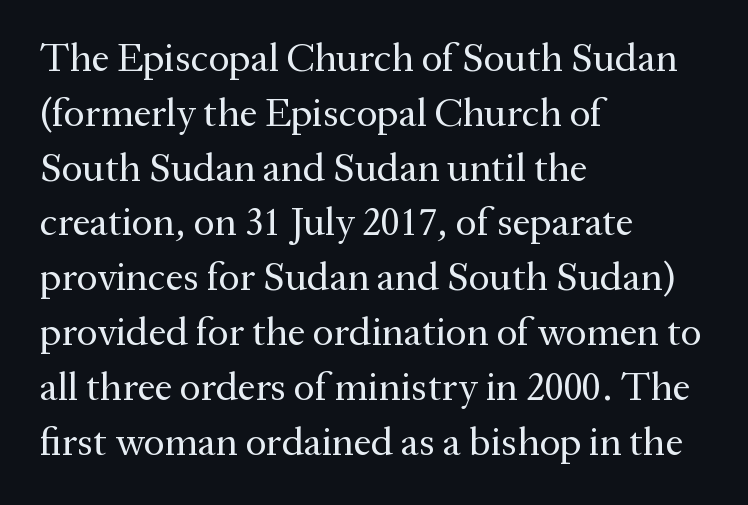
Look at the bottom of the vertical strokes: they flare into serifs here. Ascenders rise straight up at ninety degrees. Varying glyph widths throughout — classic text-font behaviour. Left-aligned paragraph, ragged on the right. The face used here is rendered with its standard letterfit. Just letters on the line, the space beneath them empty.
